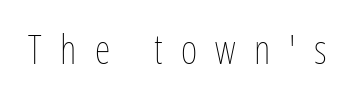
Q: Is the text bold? A: No.
Q: Is the text italic (slanted)? A: No, it is upright.
Q: Is the text underlined? A: No.
Q: Is the spacing between letters normal or unusually wide? A: Unusually wide.
Q: Width (condensed, normal, or wide)? A: Condensed.
Q: Stroke contrast? A: Low.
Q: x-height? A: Medium.
Q: Monospaced? A: No.
